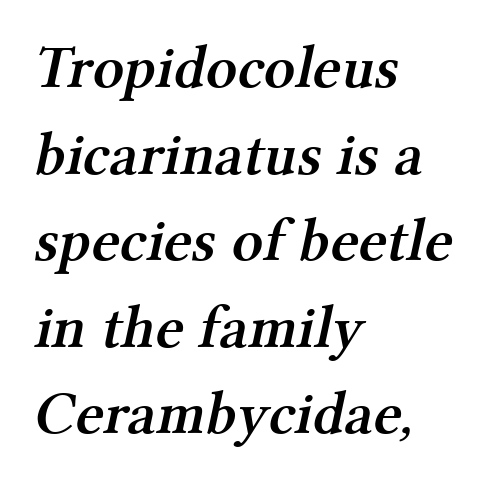
The image shows 61 px semibold serif type; set left-aligned, normal line spacing (1.42x), normal letter spacing, not underlined; medium stroke contrast and a medium x-height.
